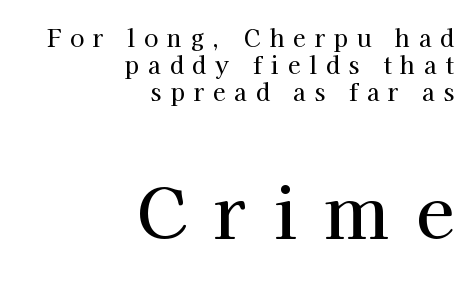
{"serif": "yes", "italic": "no", "width": "normal", "stroke_contrast": "high", "x_height": "medium", "monospaced": "no", "underline": "no", "align": "right", "line_spacing_ratio": 1.18, "letter_spacing": "wide", "letter_spacing_em": 0.39, "larger_block": "second", "size_ratio": 3.04, "glyph_px": 70}
